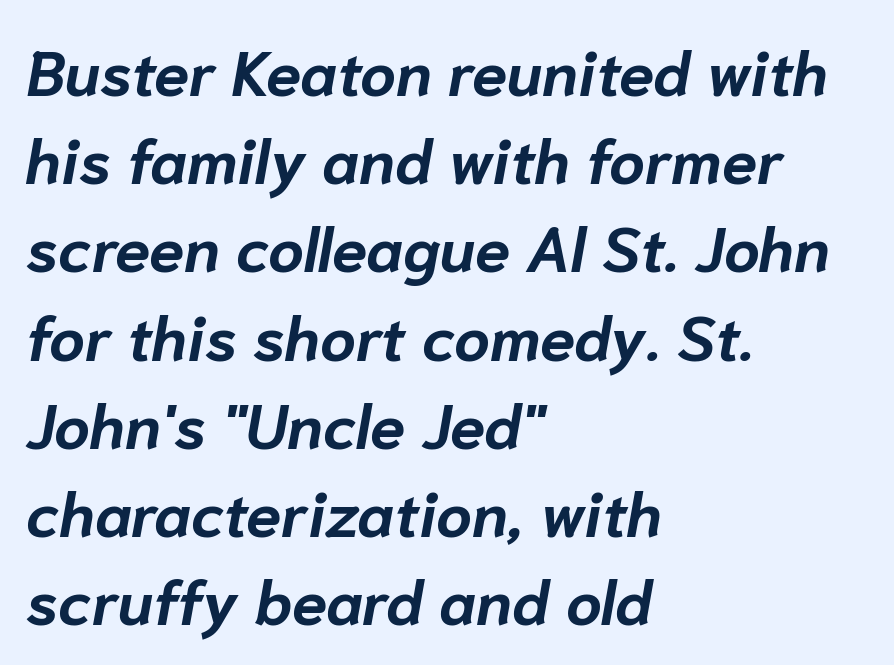
These lines sit exactly where default settings would place them. Spacing verdict: proportional, widths tailored to each character. Spacing between characters is what you'd get straight out of the box. Characters are canted at an angle relative to the baseline's perpendicular. Reading down the block, your eye returns to a fixed left position each line.
